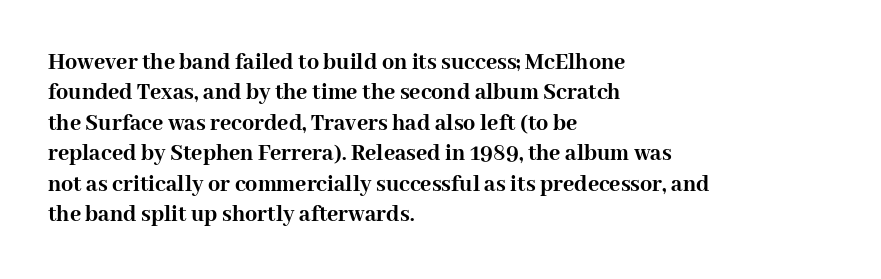
Q: Is the text bold? A: Yes.
Q: Is the text italic (slanted)? A: No, it is upright.
Q: Is the text underlined? A: No.
Q: How is the paragraph aligned? A: Left-aligned.
Q: Is the spacing between letters normal or unusually wide? A: Normal.
Q: Is the spacing between lines tight, normal or loose? A: Normal.
